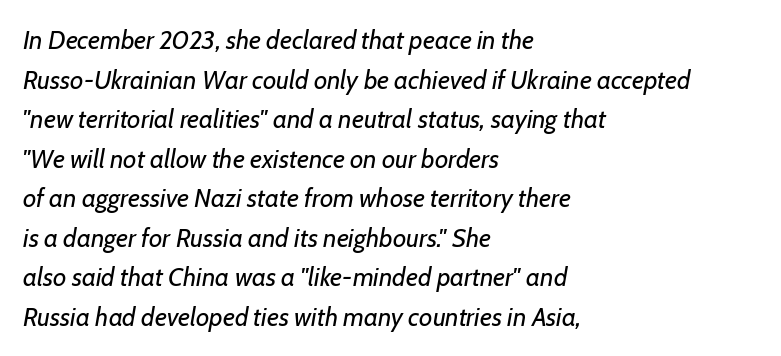
Q: Is the text bold? A: No.
Q: Is the text italic (slanted)? A: Yes, it leans right by about 7 degrees.
Q: Is the text underlined? A: No.
Q: How is the paragraph aligned? A: Left-aligned.
Q: Is the spacing between letters normal or unusually wide? A: Normal.
Q: Is the spacing between lines tight, normal or loose? A: Normal.
